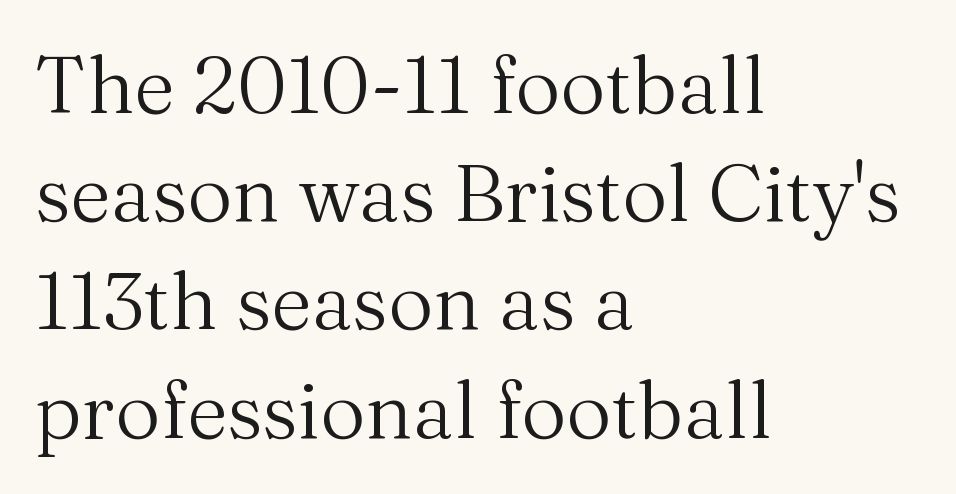
Q: Is the text bold? A: No.
Q: Is the text italic (slanted)? A: No, it is upright.
Q: Is the typeface a serif or a sans-serif typeface? A: Serif.
Q: Is the text underlined? A: No.
Q: How is the paragraph aligned? A: Left-aligned.
Q: Is the spacing between letters normal or unusually wide? A: Normal.
Q: Is the spacing between lines tight, normal or loose? A: Normal.
Q: Width (condensed, normal, or wide)? A: Normal.
Q: Stroke contrast? A: Medium.
Q: x-height? A: Medium.
Q: Monospaced? A: No.
